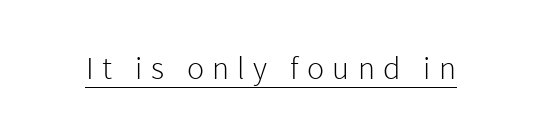
The image shows 32 px light sans-serif type, upright; set unusually wide letter spacing (+0.26 em), underlined; low stroke contrast and a medium x-height.
